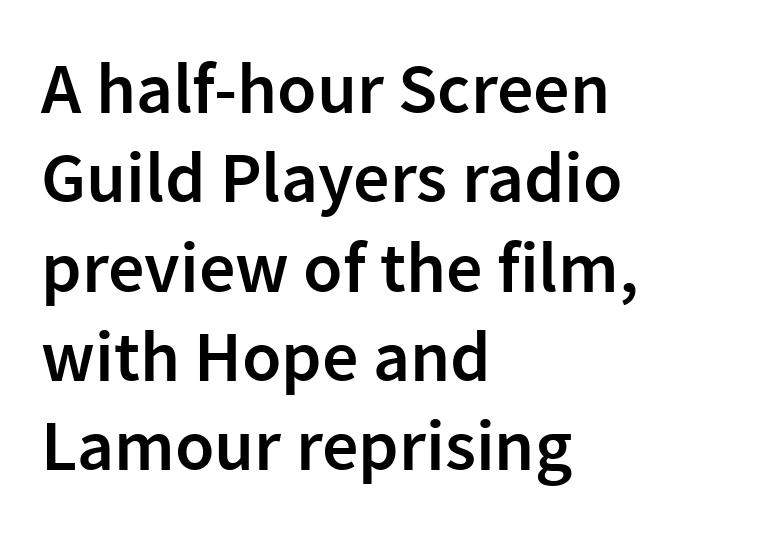
The image shows 72 px semibold sans-serif type, upright; set left-aligned, line spacing 1.24x, normal letter spacing, not underlined; low stroke contrast and a medium x-height.
